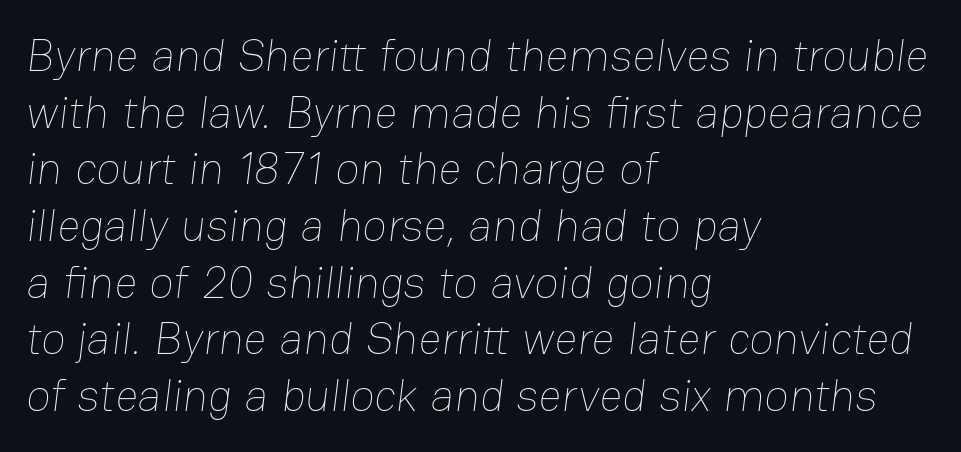
This is not heavy type; no bold has been used. Line starts are locked; line ends wander. Short note: letters normally spaced. Regarding leading, the lines here are spaced in the standard way.
